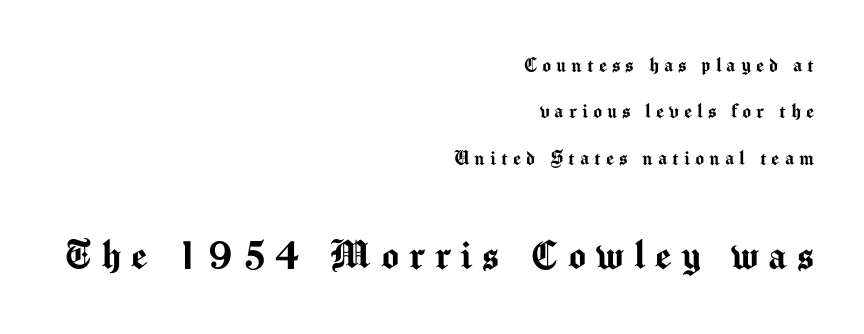
The image shows 46 px sans-serif type, upright; set right-aligned, loose line spacing (2.02x), unusually wide letter spacing (+0.22 em), not underlined; the second (bottom) block is 2.0x larger; medium stroke contrast and a medium x-height.
